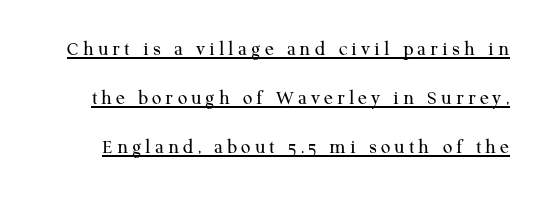
Q: Is the text bold? A: No.
Q: Is the text italic (slanted)? A: No, it is upright.
Q: Is the text underlined? A: Yes.
Q: Is the spacing between lines tight, normal or loose? A: Loose.
